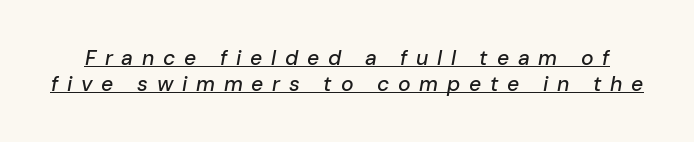
What stands out about the letter spacing? Its width — letters are far apart. The typography opts for an oblique posture over an upright one. The typesetter has applied underlining to the passage shown.
